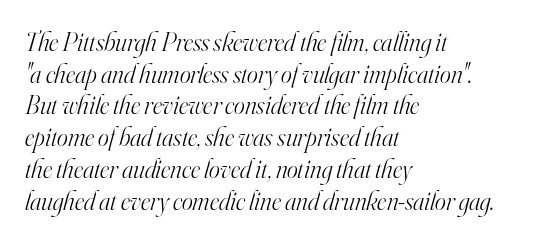
The gaps between neighbouring characters are ordinary and unremarkable. This is not heavy type; no bold has been used. The rendering anchors every line to the left-hand side. The words here are not underlined. The axis of the letterforms is tilted away from vertical.
